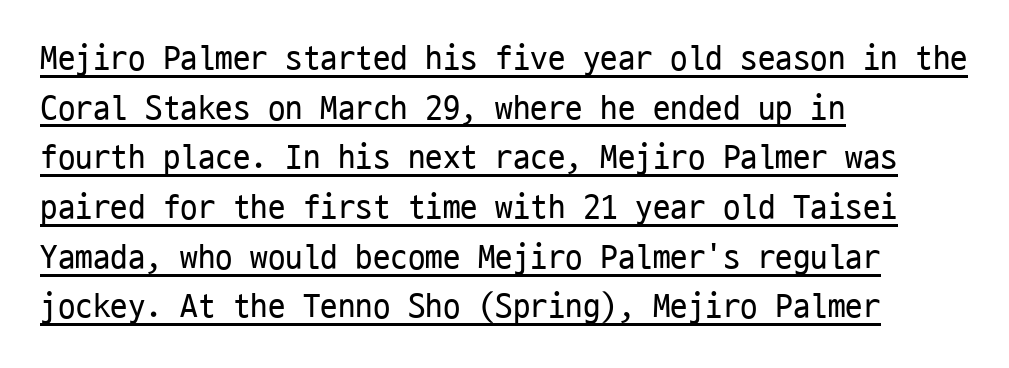
Q: Is the text bold? A: No.
Q: Is the text italic (slanted)? A: No, it is upright.
Q: Is the typeface a serif or a sans-serif typeface? A: Sans-serif.
Q: Is the text underlined? A: Yes.
Q: How is the paragraph aligned? A: Left-aligned.
Q: Is the spacing between letters normal or unusually wide? A: Normal.
Q: Is the spacing between lines tight, normal or loose? A: Normal.
Q: Width (condensed, normal, or wide)? A: Condensed.
Q: Stroke contrast? A: Low.
Q: x-height? A: Medium.
Q: Monospaced? A: Yes.
